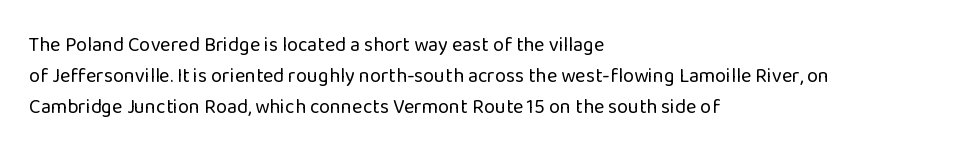
The face looks like a standard text weight, possibly lighter. The type is set solid horizontally, with unmodified tracking. The lettering stays uniformly vertical, giving the passage a roman look. Leading: standard. Casual observation: everything's shoved over to the left.
